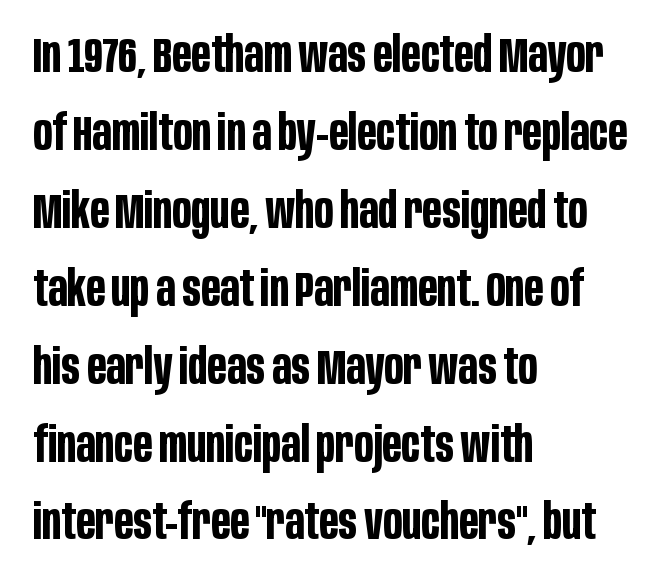
Q: Is the text bold? A: Yes.
Q: Is the text italic (slanted)? A: No, it is upright.
Q: Is the typeface a serif or a sans-serif typeface? A: Sans-serif.
Q: Is the text underlined? A: No.
Q: How is the paragraph aligned? A: Left-aligned.
Q: Is the spacing between letters normal or unusually wide? A: Normal.
Q: Is the spacing between lines tight, normal or loose? A: Normal.
Q: Width (condensed, normal, or wide)? A: Condensed.
Q: Stroke contrast? A: Low.
Q: x-height? A: Large.
Q: Monospaced? A: No.
